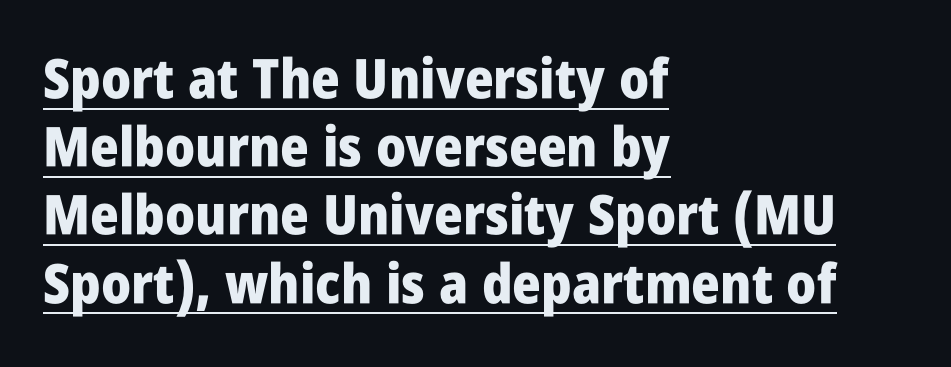
Q: Is the text bold? A: Yes.
Q: Is the text italic (slanted)? A: No, it is upright.
Q: Is the typeface a serif or a sans-serif typeface? A: Sans-serif.
Q: Is the text underlined? A: Yes.
Q: How is the paragraph aligned? A: Left-aligned.
Q: Is the spacing between letters normal or unusually wide? A: Normal.
Q: Width (condensed, normal, or wide)? A: Condensed.
Q: Stroke contrast? A: Low.
Q: x-height? A: Large.
Q: Monospaced? A: No.
